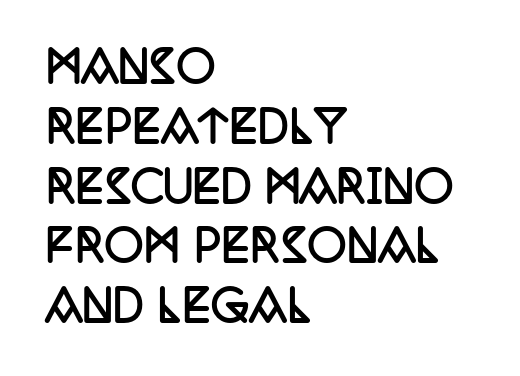
{"serif": "yes", "italic": "no", "bold": "yes", "weight": "semibold", "width": "condensed", "stroke_contrast": "low", "x_height": "large", "monospaced": "no", "underline": "no", "align": "left", "line_spacing": "normal", "line_spacing_ratio": 1.39, "letter_spacing": "normal", "letter_spacing_em": 0.0, "glyph_px": 43}
